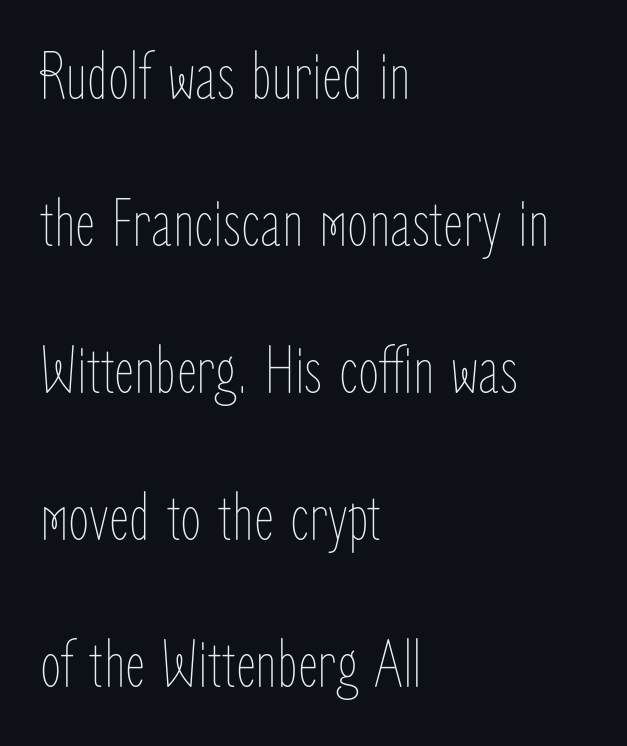
Horizontal alignment here is leftward, the default for most running prose. A typesetter would mark this as roman, not italic. Students, observe: this is what heavily led, spacious text looks like. The foot of each line stays bare and open. Does extra space separate the letters? No, they use regular spacing. Is this a heavy cut? Hardly; it is regular or lighter.
